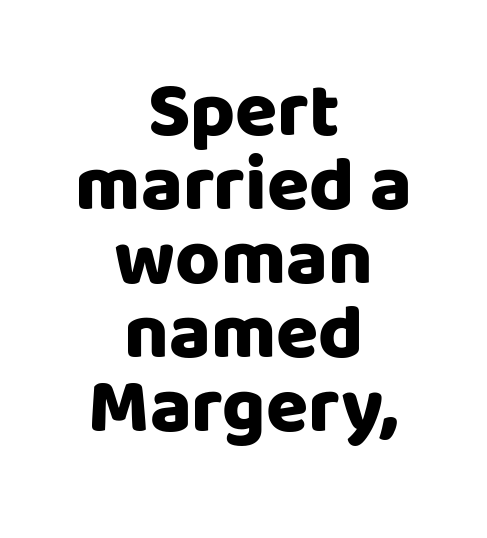
Q: Is the text bold? A: Yes.
Q: Is the text italic (slanted)? A: No, it is upright.
Q: Is the typeface a serif or a sans-serif typeface? A: Sans-serif.
Q: Is the text underlined? A: No.
Q: How is the paragraph aligned? A: Centered.
Q: Is the spacing between letters normal or unusually wide? A: Normal.
Q: Is the spacing between lines tight, normal or loose? A: Tight.
Q: Width (condensed, normal, or wide)? A: Normal.
Q: Stroke contrast? A: Low.
Q: x-height? A: Large.
Q: Monospaced? A: No.
